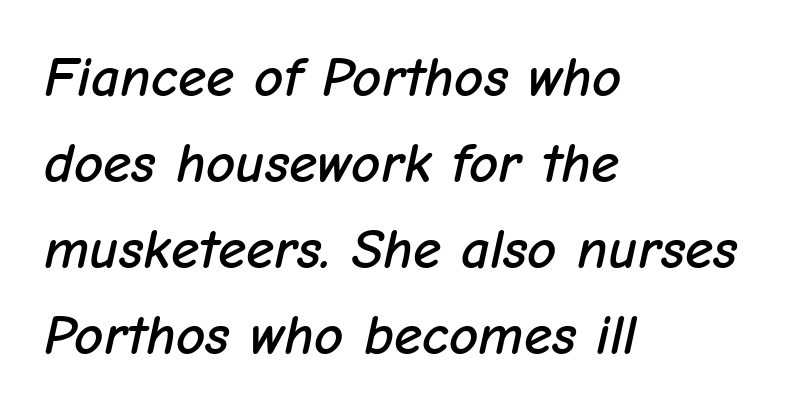
The image shows 57 px text type, italic (leaning right); set left-aligned, normal line spacing (1.51x), normal letter spacing, not underlined; low stroke contrast and a medium x-height.
